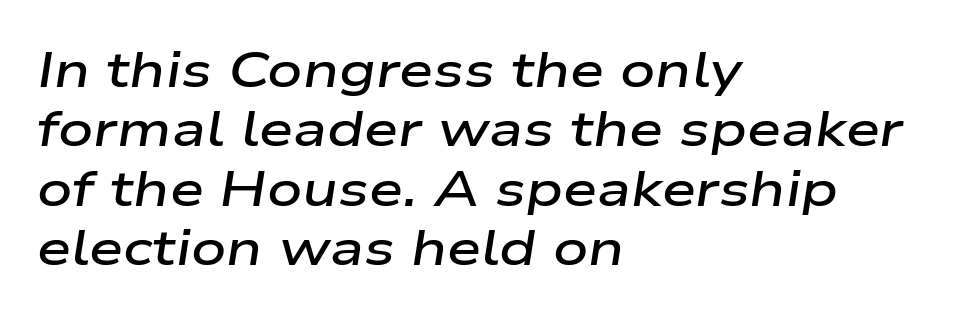
The compositor pushed each line to the left boundary. Caption: standard tracking, unaltered. These lines carry some extra weight — a demibold, not a full bold. Compared with ordinary roman type, these characters are visibly tilted. Plain, unruled lines of type. This sample has the flowing, uneven cadence of proportional lettering.
